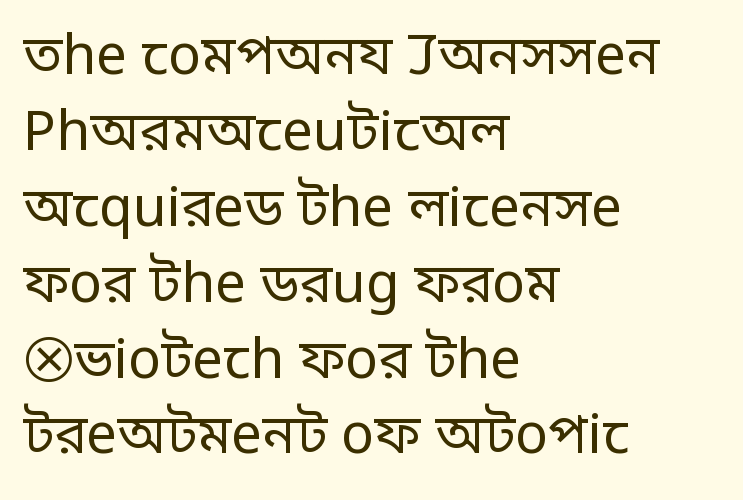
The image shows 55 px regular-weight sans-serif type, upright; set left-aligned, normal line spacing (1.38x), normal letter spacing, not underlined; low stroke contrast and a large x-height.
